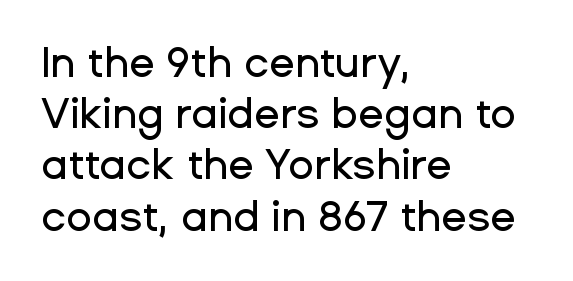
The letters advance in unequal steps, a hallmark of proportional type. Letter spacing: default. A clean baseline with only descenders dipping below it. Ordinary non-slanted type is in use. Horizontal alignment here is leftward, the default for most running prose. The face used here is a sans, in the tradition of grotesques and geometrics.
